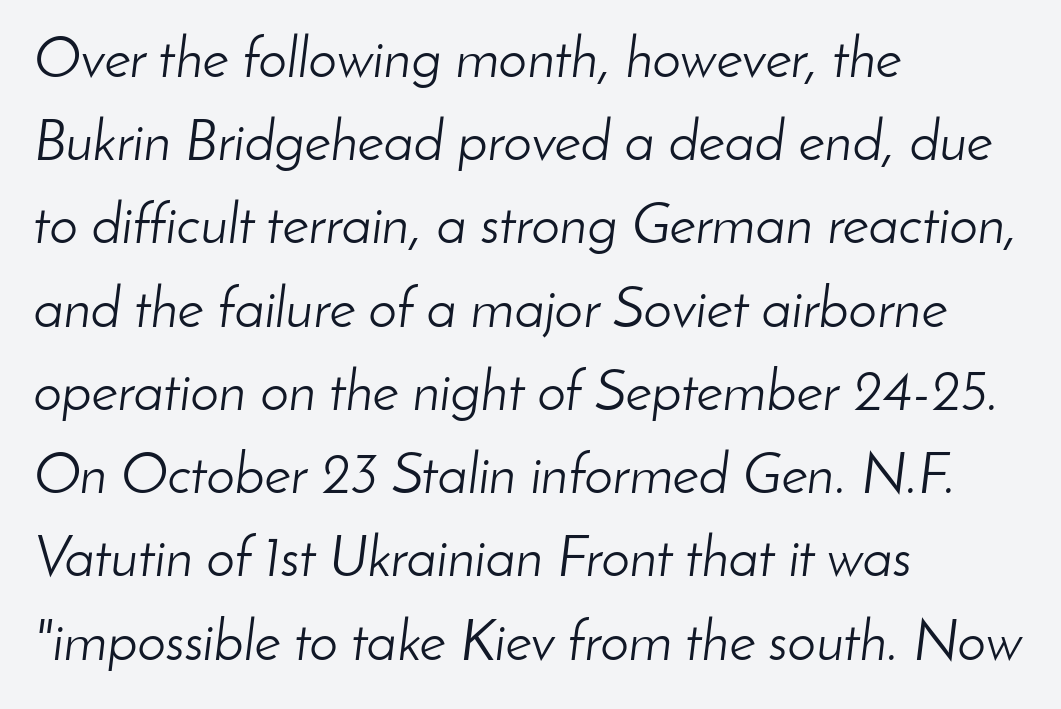
Q: Is the text bold? A: No.
Q: Is the text italic (slanted)? A: Yes, it leans right by about 8 degrees.
Q: Is the text underlined? A: No.
Q: How is the paragraph aligned? A: Left-aligned.
Q: Is the spacing between letters normal or unusually wide? A: Normal.
Q: Is the spacing between lines tight, normal or loose? A: Normal.
Q: Width (condensed, normal, or wide)? A: Normal.
Q: Stroke contrast? A: Low.
Q: x-height? A: Small.
Q: Monospaced? A: No.
